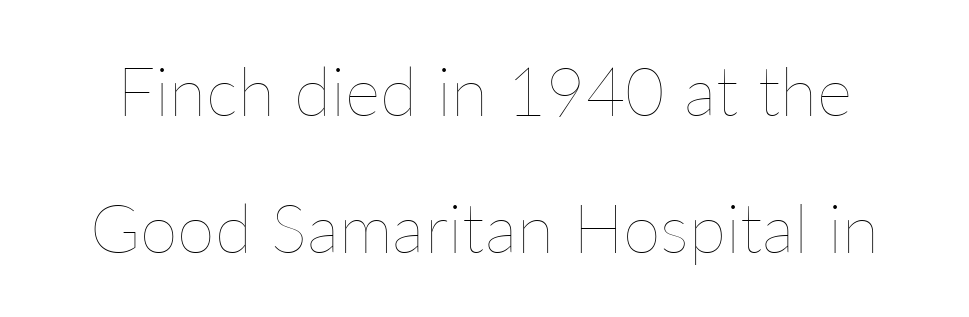
A typesetter would call this proportional, since set widths differ per character. Every stem runs plumb, perpendicular to the baseline. Whoever set this chose breathing room over compactness in the vertical rhythm. Heft: none added — not bold. In terms of letterspacing, this is plain default setting.
